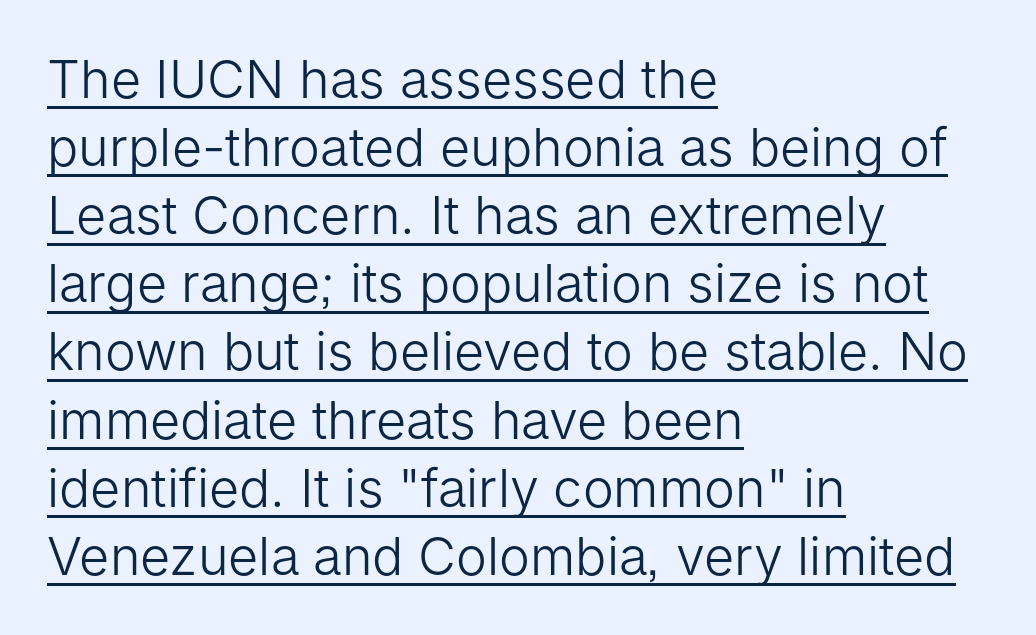
Q: Is the text bold? A: No.
Q: Is the text italic (slanted)? A: No, it is upright.
Q: Is the typeface a serif or a sans-serif typeface? A: Sans-serif.
Q: Is the text underlined? A: Yes.
Q: How is the paragraph aligned? A: Left-aligned.
Q: Is the spacing between letters normal or unusually wide? A: Normal.
Q: Is the spacing between lines tight, normal or loose? A: Normal.
Q: Width (condensed, normal, or wide)? A: Normal.
Q: Stroke contrast? A: Low.
Q: x-height? A: Medium.
Q: Monospaced? A: No.
